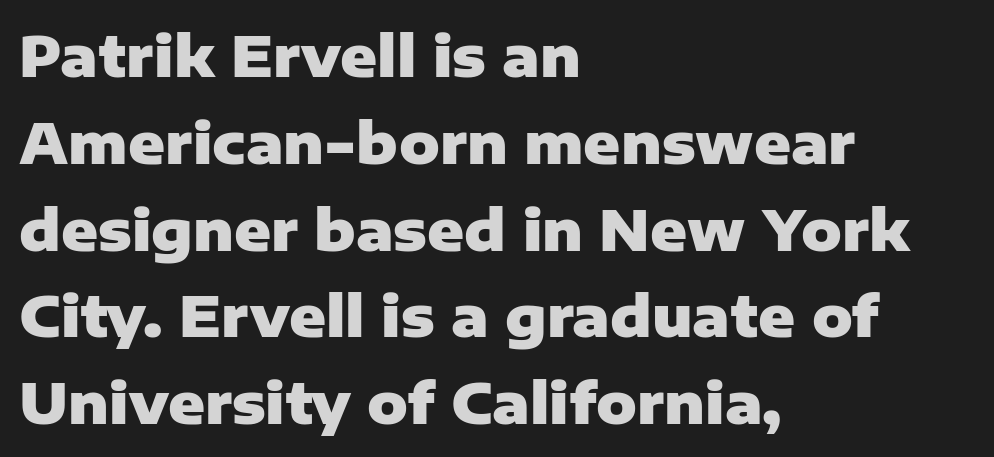
The image shows 56 px heavy sans-serif type, upright; set left-aligned, normal line spacing (1.55x), normal letter spacing, not underlined; low stroke contrast and a medium x-height.
